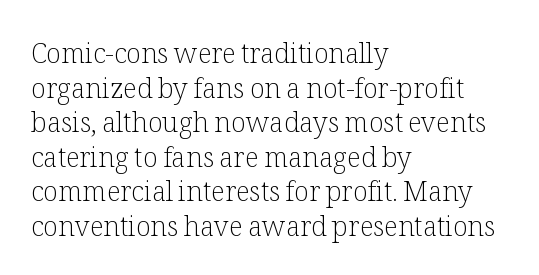
Q: Is the text bold? A: No.
Q: Is the text italic (slanted)? A: No, it is upright.
Q: Is the text underlined? A: No.
Q: How is the paragraph aligned? A: Left-aligned.
Q: Is the spacing between letters normal or unusually wide? A: Normal.
Q: Is the spacing between lines tight, normal or loose? A: Normal.
